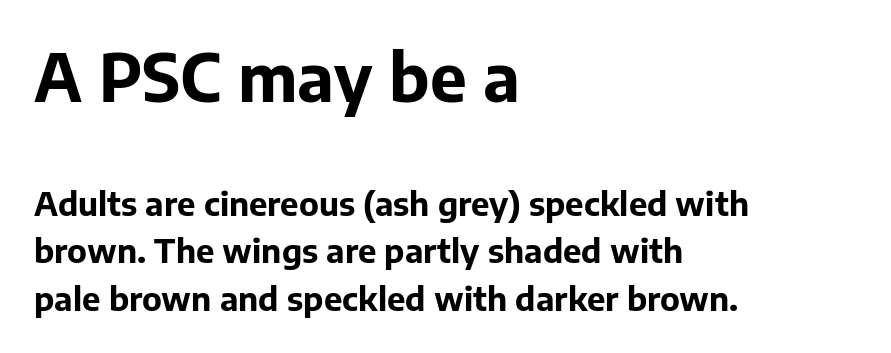
There is no visible air inserted between adjacent glyphs. The glyphs have the mass of a bold cut. The designer left line spacing at the default. No italicization has been applied; the sample stays upright.
